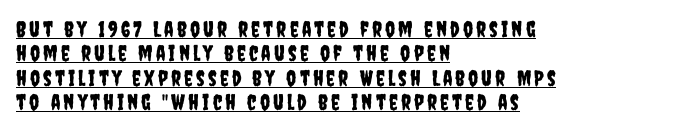
{"italic": "no", "underline": "yes", "align": "left", "line_spacing": "tight", "line_spacing_ratio": 1.11, "glyph_px": 22}
